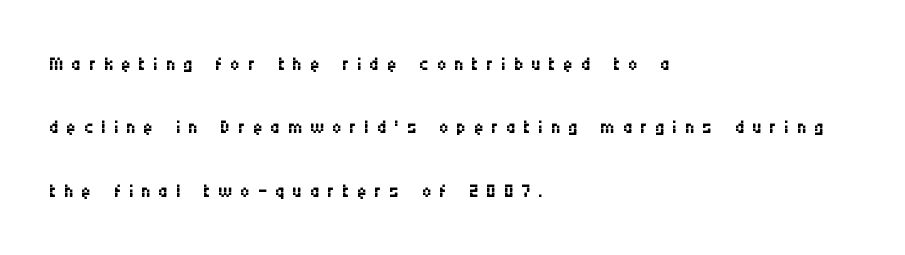
The passage shown is not underscored anywhere. The ragged edge is on the right, which tells us the setting is flush left. Stems here are at most as thick as an everyday book face. One glance says open: line gaps are wider than usual. When letters stand straight like this, we call the style roman or upright. How are the letters spaced? Widely, with obvious added tracking.
